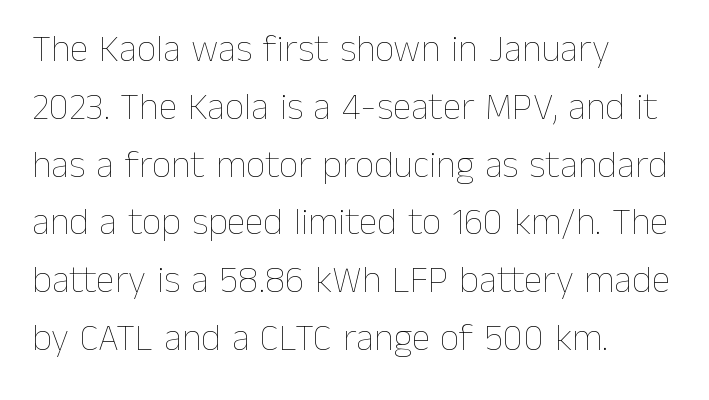
{"italic": "no", "bold": "no", "weight": "thin", "width": "normal", "stroke_contrast": "low", "x_height": "medium", "monospaced": "no", "underline": "no", "align": "left", "line_spacing": "normal", "line_spacing_ratio": 1.52, "letter_spacing": "normal", "letter_spacing_em": 0.0, "glyph_px": 38}
